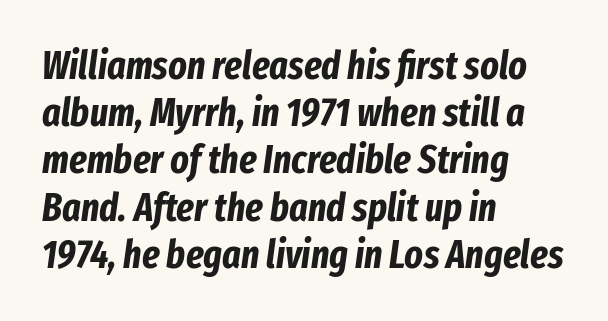
The image shows 39 px bold, condensed type, italic (leaning right); set left-aligned, line spacing 1.21x, normal letter spacing, not underlined; low stroke contrast and a medium x-height.
